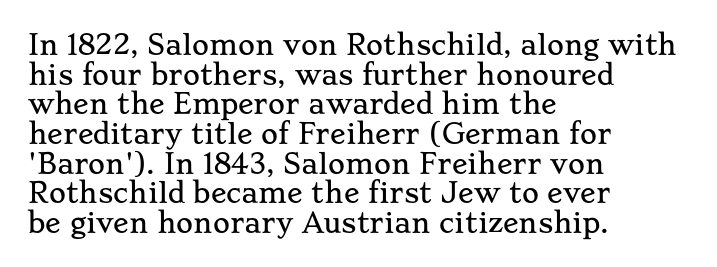
Horizontal alignment here is leftward, the default for most running prose. Every character sits straight up, as roman type does. Whoever set this chose condensed vertical rhythm over breathing room. Only glyphs here, with clear space below each row. Students, note that the glyphs here touch the page at normal intervals.
